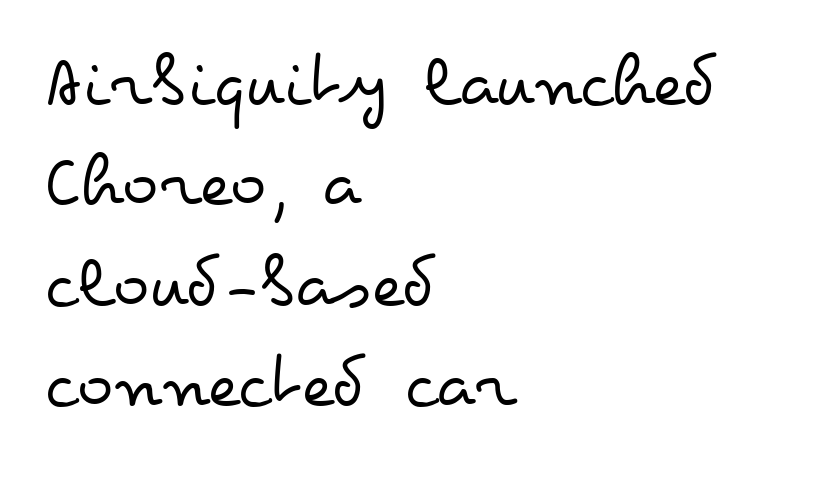
The image shows 76 px regular-weight, wide type, upright; set left-aligned, normal line spacing (1.32x), normal letter spacing, not underlined; low stroke contrast and a small x-height.
